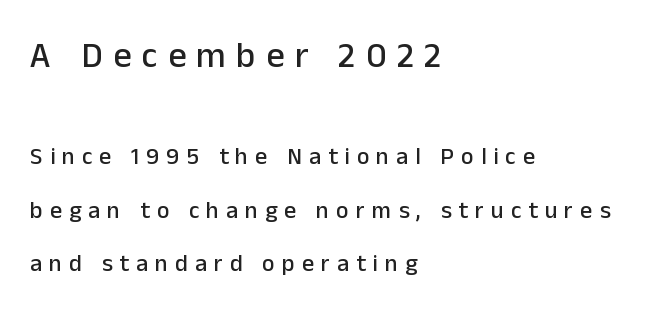
The line-height multiplier appears high, well above default. One-word summary of the alignment: left. Only glyphs here, with clear space below each row. A typesetter would mark this as roman, not italic. Large over small — that's the arrangement of the two blocks here.
